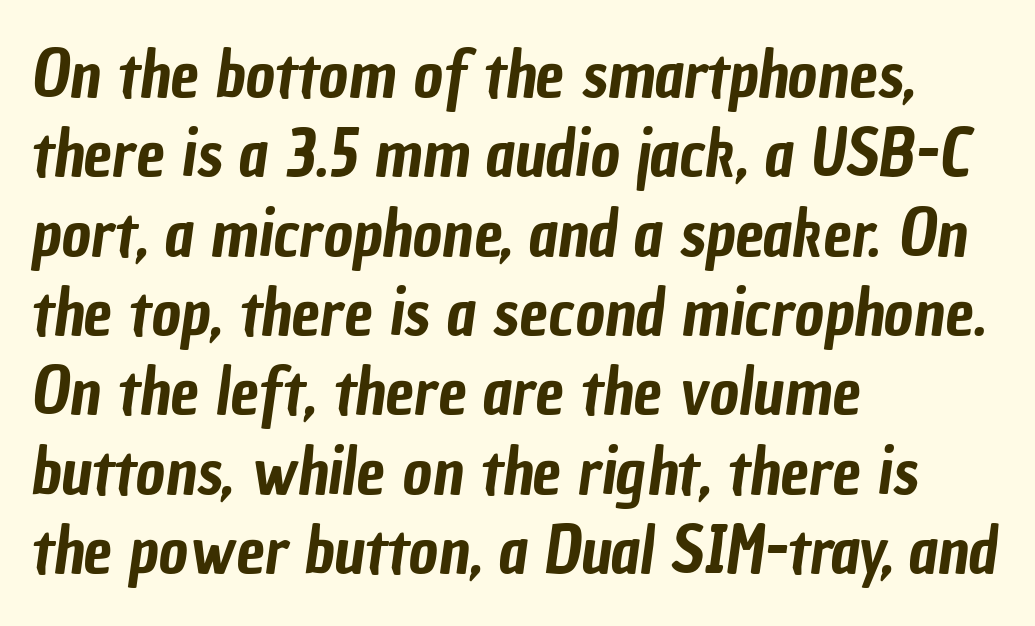
Descenders are the only things crossing below the line. Line beginnings align vertically; line endings do not. Nobody touched the tracking dial on this one. Grotesque or geometric, the face here clearly has no serifs. The passage shown is typed in a proportional face where columns would drift.
